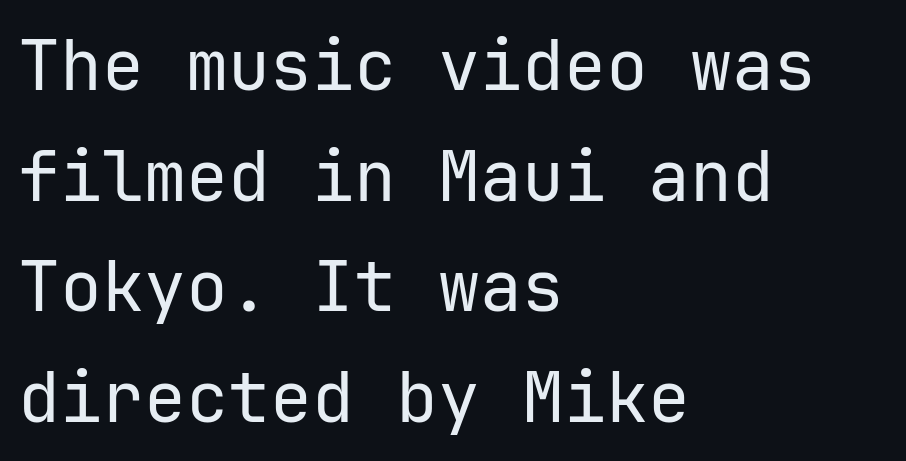
{"serif": "no", "italic": "no", "bold": "no", "weight": "regular", "width": "normal", "stroke_contrast": "low", "x_height": "medium", "monospaced": "yes", "underline": "no", "align": "left", "line_spacing": "normal", "line_spacing_ratio": 1.58, "letter_spacing": "normal", "letter_spacing_em": 0.0, "glyph_px": 70}
